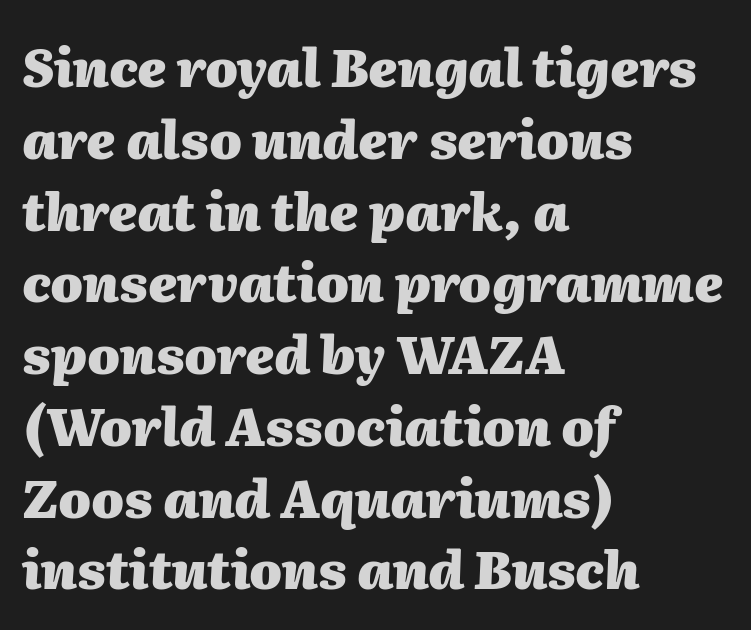
Q: Is the text bold? A: Yes.
Q: Is the text italic (slanted)? A: Yes, it leans right by about 2 degrees.
Q: Is the text underlined? A: No.
Q: How is the paragraph aligned? A: Left-aligned.
Q: Is the spacing between letters normal or unusually wide? A: Normal.
Q: Is the spacing between lines tight, normal or loose? A: Normal.
Q: Width (condensed, normal, or wide)? A: Normal.
Q: Stroke contrast? A: Medium.
Q: x-height? A: Medium.
Q: Monospaced? A: No.
